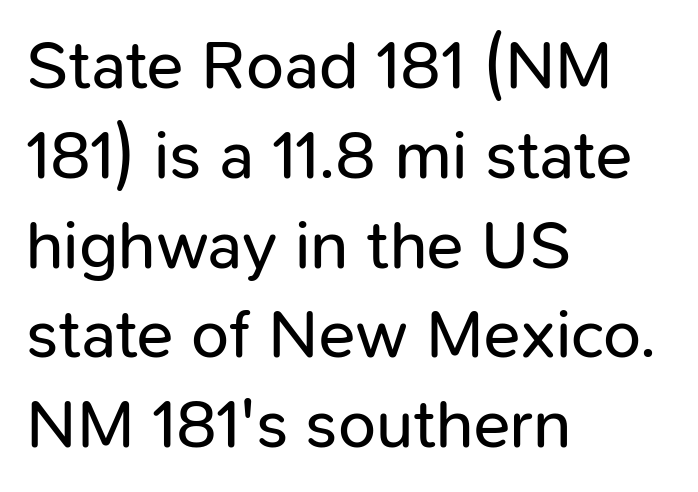
{"serif": "no", "italic": "no", "bold": "no", "weight": "regular", "width": "normal", "stroke_contrast": "low", "x_height": "medium", "monospaced": "no", "underline": "no", "align": "left", "line_spacing": "normal", "line_spacing_ratio": 1.32, "letter_spacing": "normal", "letter_spacing_em": 0.0, "glyph_px": 68}
